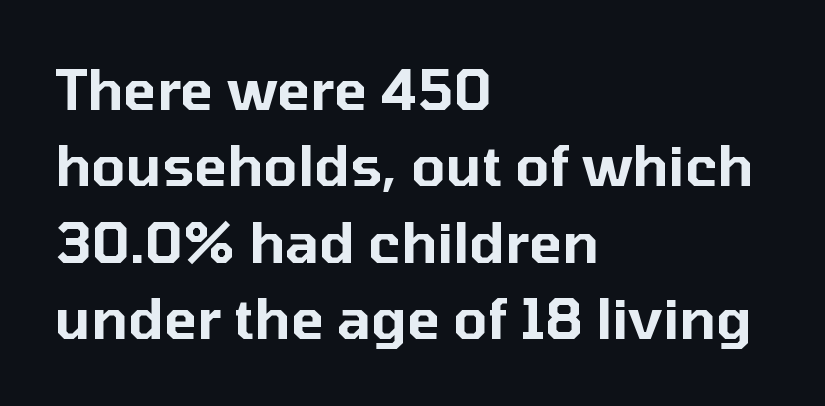
The font's upright variant was chosen for this text. Honestly, the letter spacing is just normal — you wouldn't notice it. No feet cap the strokes, marking this as sans-serif type. Rule under the text: the space is simply empty. Proportional: the letters do not fall into vertical columns. The passage shown stacks its lines at a standard gap.
